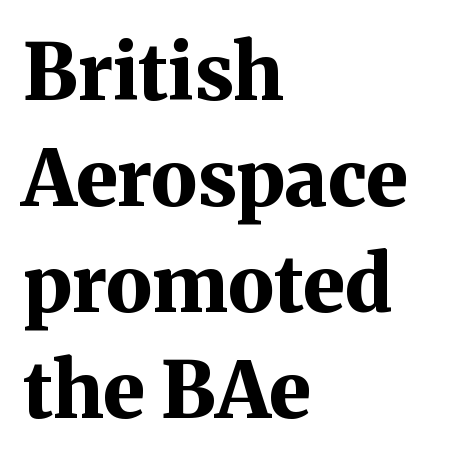
Q: Is the text bold? A: Yes.
Q: Is the text italic (slanted)? A: No, it is upright.
Q: Is the typeface a serif or a sans-serif typeface? A: Serif.
Q: Is the text underlined? A: No.
Q: How is the paragraph aligned? A: Left-aligned.
Q: Is the spacing between letters normal or unusually wide? A: Normal.
Q: Is the spacing between lines tight, normal or loose? A: Normal.
Q: Width (condensed, normal, or wide)? A: Normal.
Q: Stroke contrast? A: Medium.
Q: x-height? A: Medium.
Q: Monospaced? A: No.
